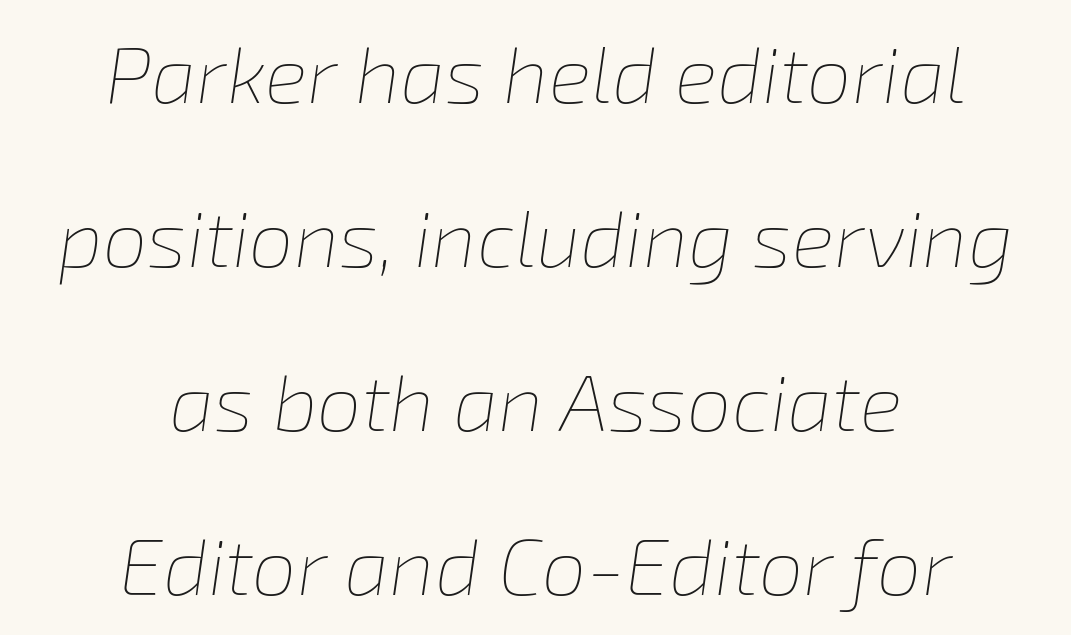
Bold? No — there's no thickening of the strokes. The text block is weighted toward neither margin, spreading evenly from the middle. The string is rendered with underlining switched off. These lines stand farther apart than default settings would place them. Characters are canted at an angle relative to the baseline's perpendicular. This sample has the flowing, uneven cadence of proportional lettering.
